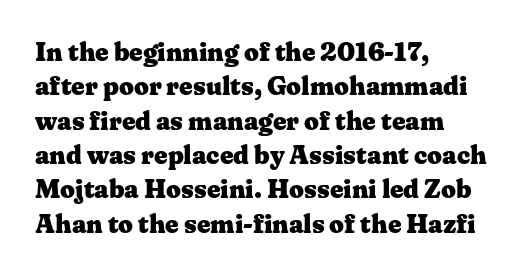
The image shows 26 px bold type, upright; set left-aligned, normal line spacing (1.32x), normal letter spacing, not underlined.
